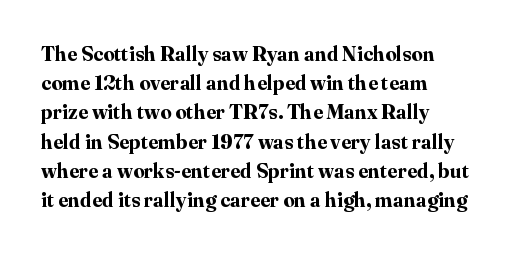
{"italic": "no", "bold": "yes", "underline": "no", "align": "left", "line_spacing": "normal", "line_spacing_ratio": 1.46, "letter_spacing": "normal", "letter_spacing_em": 0.0, "glyph_px": 20}
